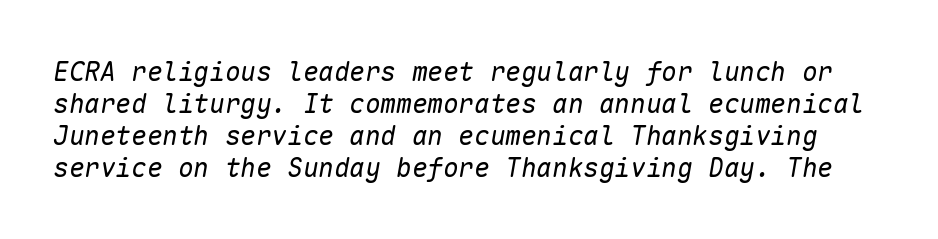
The image shows 26 px text type, italic (leaning right); set line spacing 1.23x, normal letter spacing, not underlined.
